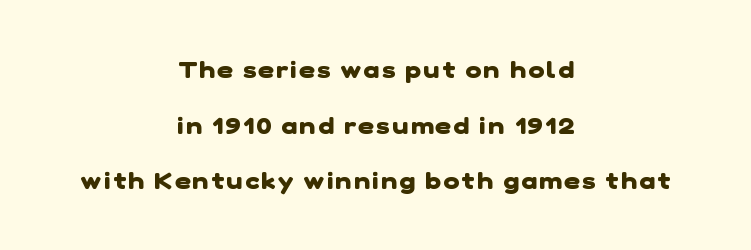
A student would call this center alignment; a typographer would say set centered. The words here are not underlined. The characters look thick and weighty, a clear bold. These lines stand farther apart than default settings would place them.
